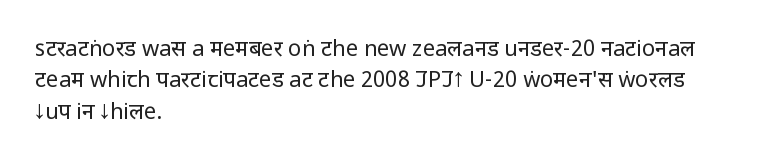
Q: Is the text bold? A: No.
Q: Is the text italic (slanted)? A: No, it is upright.
Q: Is the text underlined? A: No.
Q: How is the paragraph aligned? A: Left-aligned.
Q: Is the spacing between letters normal or unusually wide? A: Normal.
Q: Is the spacing between lines tight, normal or loose? A: Normal.
